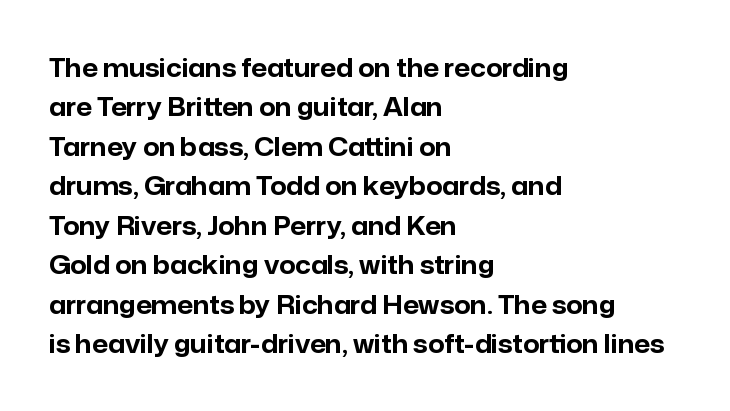
{"italic": "no", "bold": "yes", "underline": "no", "align": "left", "line_spacing": "normal", "line_spacing_ratio": 1.58, "letter_spacing": "normal", "letter_spacing_em": 0.0, "glyph_px": 25}
